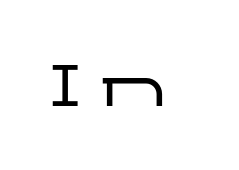
{"serif": "no", "italic": "no", "width": "wide", "stroke_contrast": "low", "x_height": "medium", "monospaced": "no", "underline": "no", "letter_spacing": "wide", "letter_spacing_em": 0.29, "glyph_px": 69}
